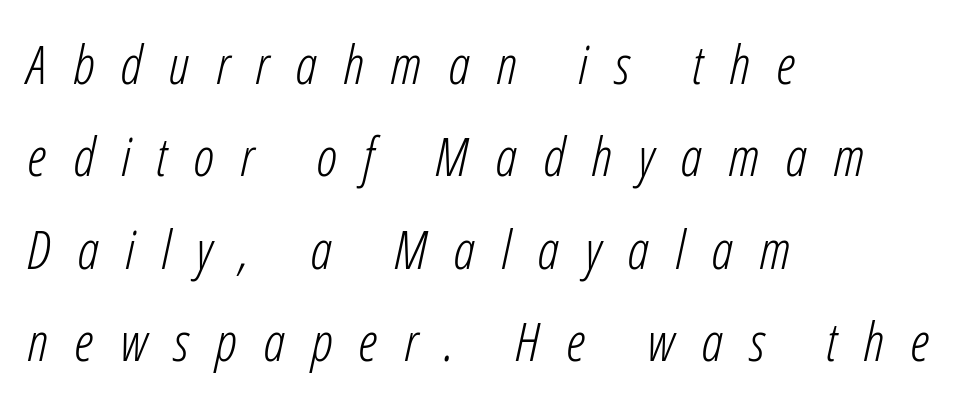
{"italic": "yes", "lean": "right", "slant_degrees": 12, "bold": "no", "weight": "light", "width": "condensed", "stroke_contrast": "low", "x_height": "medium", "monospaced": "no", "underline": "no", "align": "left", "line_spacing_ratio": 1.71, "letter_spacing": "wide", "letter_spacing_em": 0.49, "glyph_px": 54}
